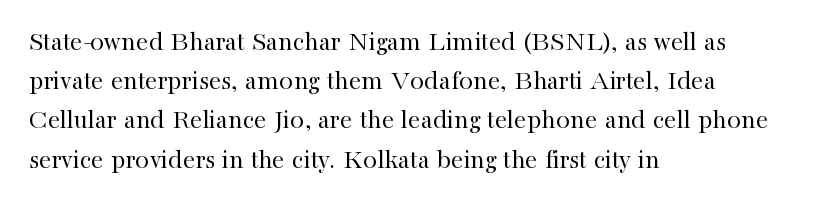
{"serif": "yes", "italic": "no", "bold": "no", "weight": "regular", "width": "normal", "stroke_contrast": "high", "x_height": "medium", "monospaced": "no", "underline": "no", "align": "left", "line_spacing": "normal", "line_spacing_ratio": 1.4, "letter_spacing": "normal", "letter_spacing_em": 0.0, "glyph_px": 28}
